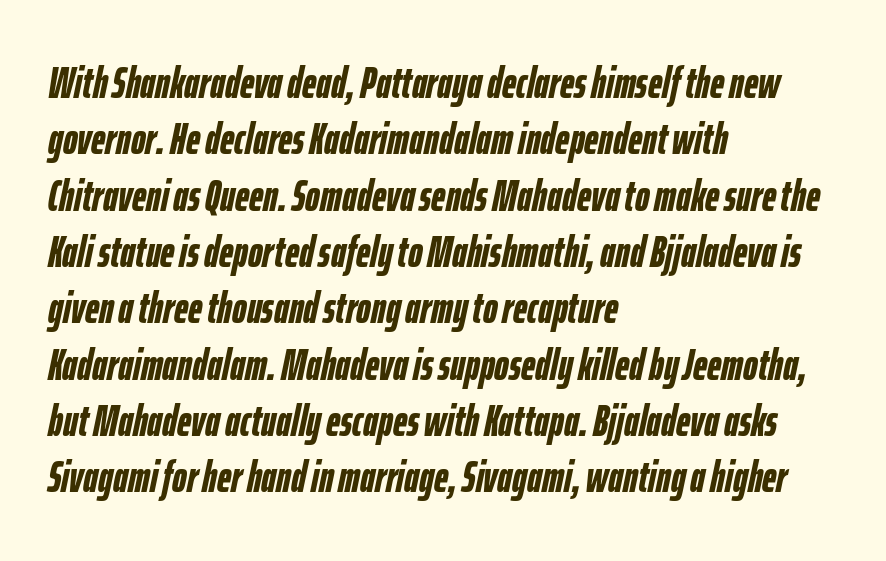
The image shows 44 px semibold, condensed type, italic (leaning right); set left-aligned, normal line spacing (1.28x), normal letter spacing, not underlined; low stroke contrast and a medium x-height.
